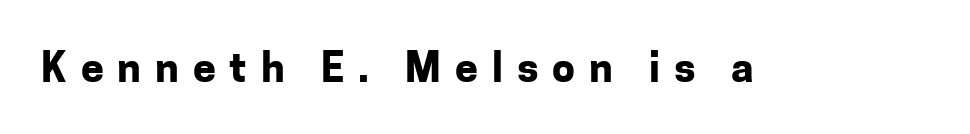
{"serif": "no", "italic": "no", "bold": "yes", "weight": "bold", "width": "normal", "stroke_contrast": "low", "x_height": "medium", "monospaced": "no", "underline": "no", "letter_spacing": "wide", "letter_spacing_em": 0.34, "glyph_px": 41}
